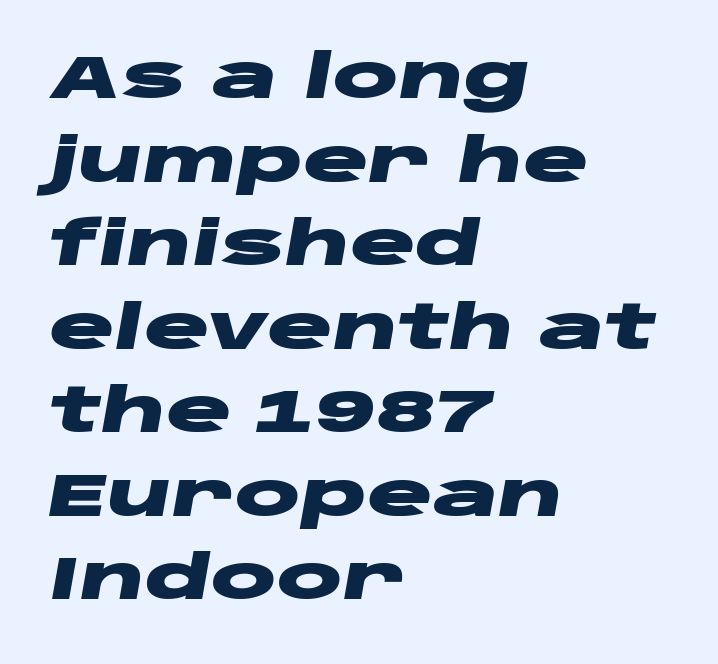
The font is running at its bold setting. Each new line begins a customary step beneath the previous one. The baseline area is clear. Default kerning and tracking; the words read as compact shapes. Looks like regular typesetting: each glyph gets only the width it needs. The passage shown leans; its letterforms are oblique.
